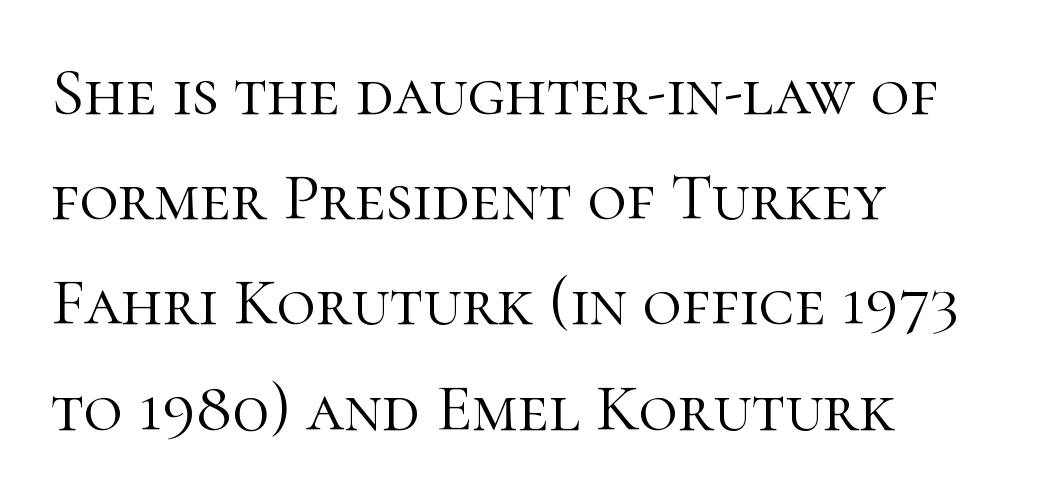
The image shows 67 px light serif type, upright; set left-aligned, normal line spacing (1.57x), normal letter spacing, not underlined; high stroke contrast and a medium x-height.
